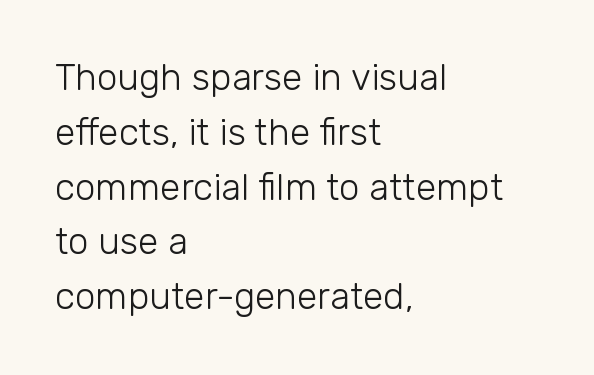
{"serif": "no", "italic": "no", "bold": "no", "weight": "light", "width": "normal", "stroke_contrast": "low", "x_height": "medium", "monospaced": "no", "underline": "no", "align": "left", "line_spacing": "normal", "line_spacing_ratio": 1.48, "letter_spacing": "normal", "letter_spacing_em": 0.0, "glyph_px": 37}
